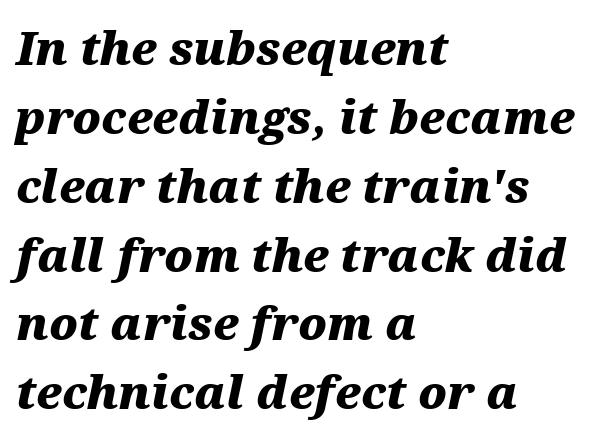
The image shows 45 px heavy, wide type, italic (leaning right); set left-aligned, normal line spacing (1.53x), normal letter spacing, not underlined; medium stroke contrast and a medium x-height.
